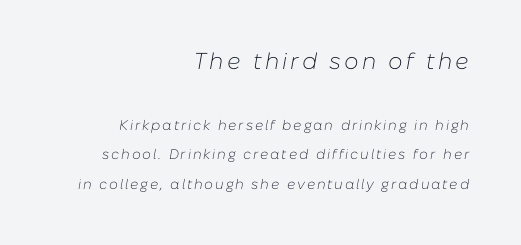
{"italic": "yes", "lean": "right", "slant_degrees": 10, "bold": "no", "underline": "no", "align": "right", "line_spacing": "loose", "line_spacing_ratio": 2.11, "larger_block": "first", "size_ratio": 1.64, "glyph_px": 23}
